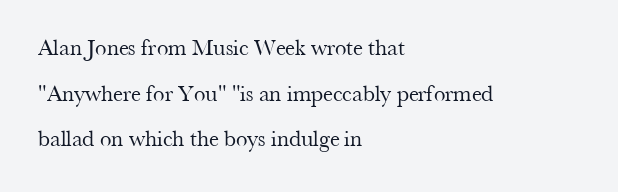
{"italic": "no", "bold": "no", "underline": "no", "align": "left", "line_spacing": "loose", "line_spacing_ratio": 1.98, "letter_spacing": "normal", "letter_spacing_em": 0.0, "glyph_px": 23}
